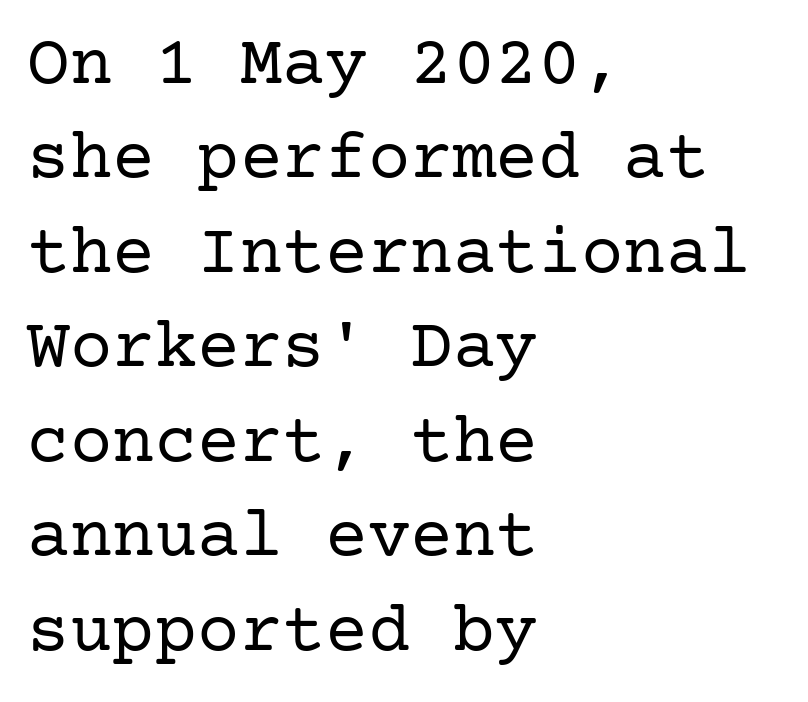
{"serif": "yes", "italic": "no", "bold": "no", "weight": "regular", "width": "normal", "stroke_contrast": "low", "x_height": "medium", "underline": "no", "align": "left", "line_spacing": "normal", "line_spacing_ratio": 1.33, "letter_spacing": "normal", "letter_spacing_em": 0.0, "glyph_px": 71}
